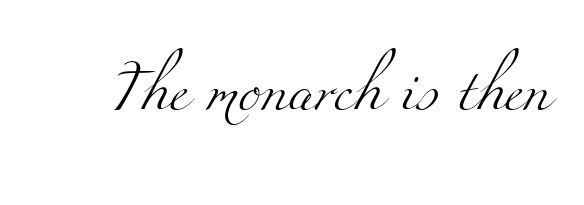
Q: Is the text bold? A: No.
Q: Is the text underlined? A: No.
Q: Is the spacing between letters normal or unusually wide? A: Normal.
Q: Width (condensed, normal, or wide)? A: Wide.
Q: Stroke contrast? A: Medium.
Q: x-height? A: Small.
Q: Monospaced? A: No.
